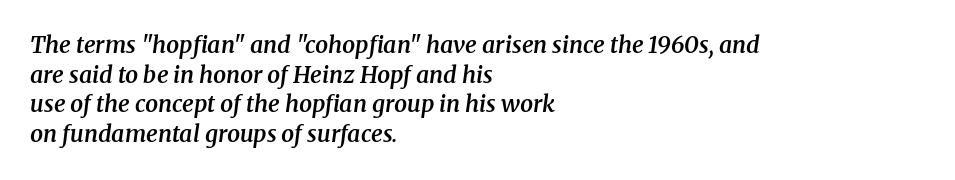
You could call the tracking neutral — neither tight nor loose. A somewhat darkened texture: the type is semibold rather than bold. Summary of vertical rhythm: regular, with standard interline spacing. Plain, unruled lines of type. There's an unmistakable incline to the writing here. The paragraph shown leans on its left margin.
